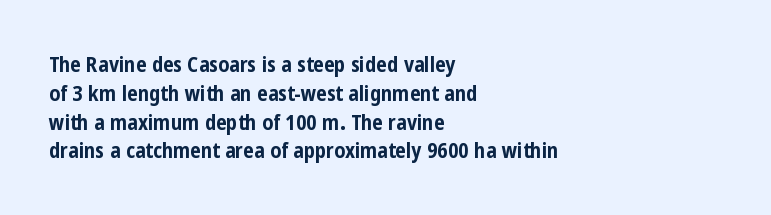
Q: Is the text bold? A: Yes.
Q: Is the text italic (slanted)? A: No, it is upright.
Q: Is the text underlined? A: No.
Q: How is the paragraph aligned? A: Left-aligned.
Q: Is the spacing between letters normal or unusually wide? A: Normal.
Q: Is the spacing between lines tight, normal or loose? A: Normal.
